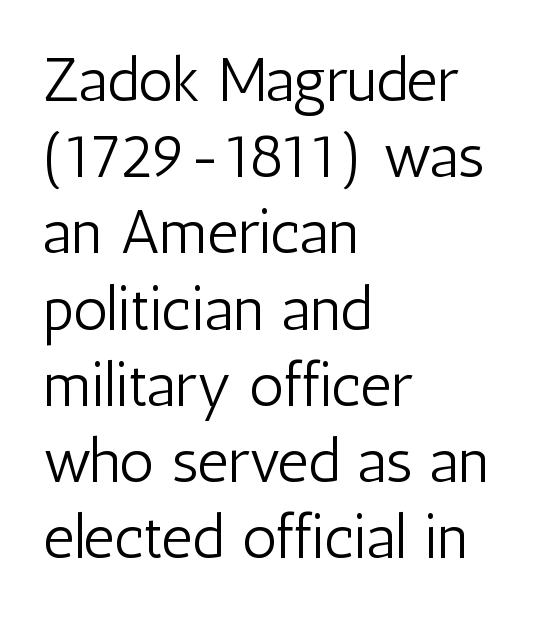
Q: Is the text bold? A: No.
Q: Is the text italic (slanted)? A: No, it is upright.
Q: Is the typeface a serif or a sans-serif typeface? A: Sans-serif.
Q: Is the text underlined? A: No.
Q: How is the paragraph aligned? A: Left-aligned.
Q: Is the spacing between letters normal or unusually wide? A: Normal.
Q: Is the spacing between lines tight, normal or loose? A: Normal.
Q: Width (condensed, normal, or wide)? A: Condensed.
Q: Stroke contrast? A: Low.
Q: x-height? A: Medium.
Q: Monospaced? A: No.
